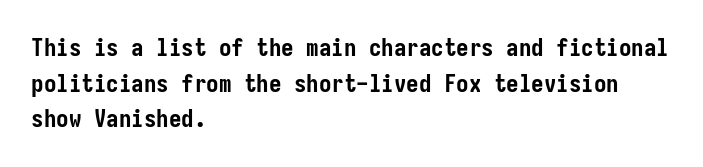
The image shows 25 px bold type, upright; set left-aligned, normal line spacing (1.43x), normal letter spacing, not underlined.
